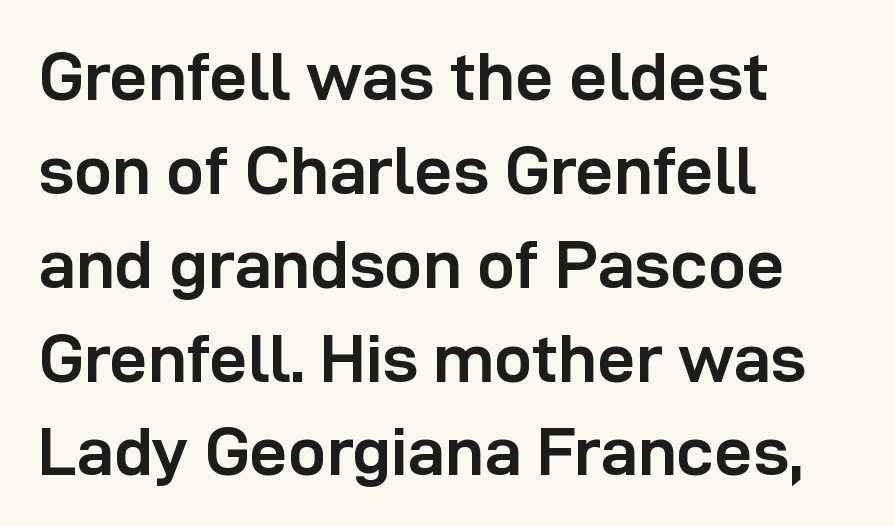
Q: Is the text bold? A: Yes.
Q: Is the text italic (slanted)? A: No, it is upright.
Q: Is the typeface a serif or a sans-serif typeface? A: Sans-serif.
Q: Is the text underlined? A: No.
Q: How is the paragraph aligned? A: Left-aligned.
Q: Is the spacing between letters normal or unusually wide? A: Normal.
Q: Is the spacing between lines tight, normal or loose? A: Normal.
Q: Width (condensed, normal, or wide)? A: Normal.
Q: Stroke contrast? A: Low.
Q: x-height? A: Medium.
Q: Monospaced? A: No.
